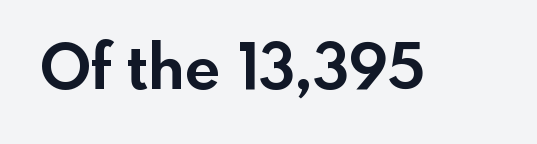
The words here are not underlined. A sans-serif font was chosen for this passage. The passage shown is typed in a proportional face where columns would drift. I'd describe the lettering as bold — thick and assertive. Characters remain perfectly vertical along every line.
